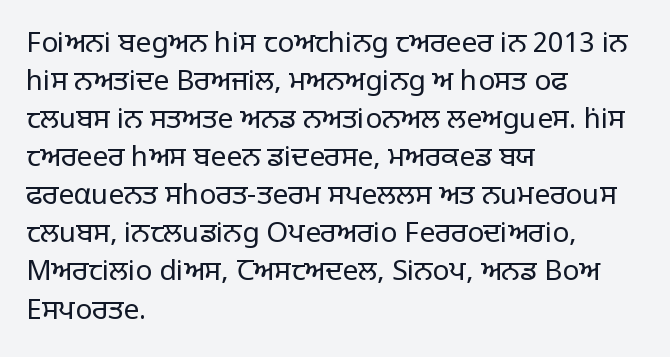
The image shows 28 px regular-weight sans-serif type, upright; set left-aligned, normal line spacing (1.36x), normal letter spacing, not underlined; low stroke contrast and a large x-height.
